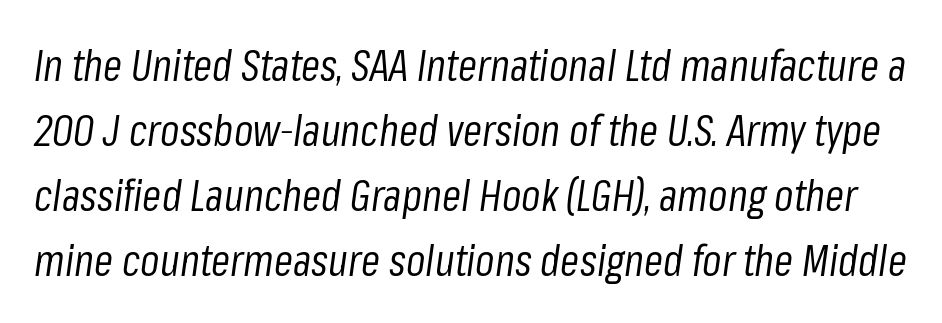
The letterforms sit at book weight or below. Compared with typical paragraphs, the rows here are spaced about the same. A clean baseline with only descenders dipping below it. Each letter keeps its own natural width here, so spacing adapts to shape. Nobody touched the tracking dial on this one.
